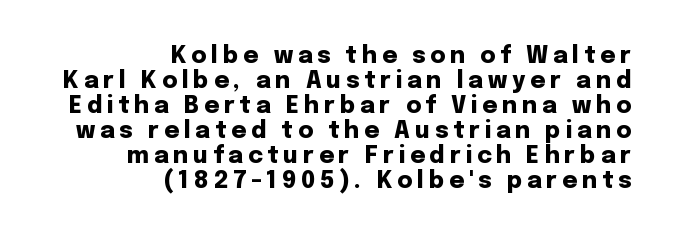
Q: Is the text bold? A: Yes.
Q: Is the text italic (slanted)? A: No, it is upright.
Q: Is the text underlined? A: No.
Q: How is the paragraph aligned? A: Right-aligned.
Q: Is the spacing between letters normal or unusually wide? A: Unusually wide.
Q: Is the spacing between lines tight, normal or loose? A: Tight.
